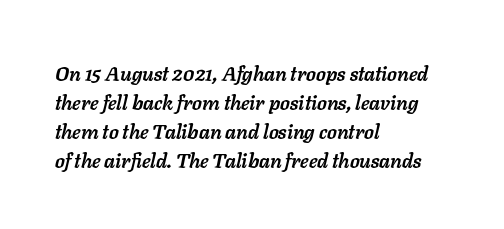
The gaps between neighbouring characters are ordinary and unremarkable. Every letter is thick-stroked: bold, no question. Horizontal bands of white between lines are of average thickness. The whole block is typeset with a tilt. Beneath every word, the page is bare.
